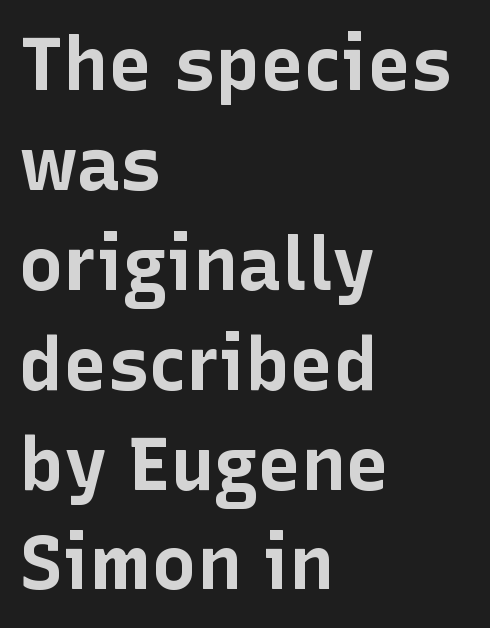
The image shows 74 px bold sans-serif type, upright; set left-aligned, normal line spacing (1.35x), normal letter spacing, not underlined; low stroke contrast and a medium x-height.
